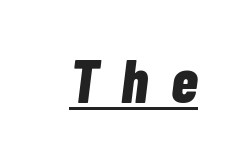
The image shows 61 px bold, condensed type, italic (leaning right); set unusually wide letter spacing (+0.37 em), underlined; low stroke contrast and a medium x-height.
